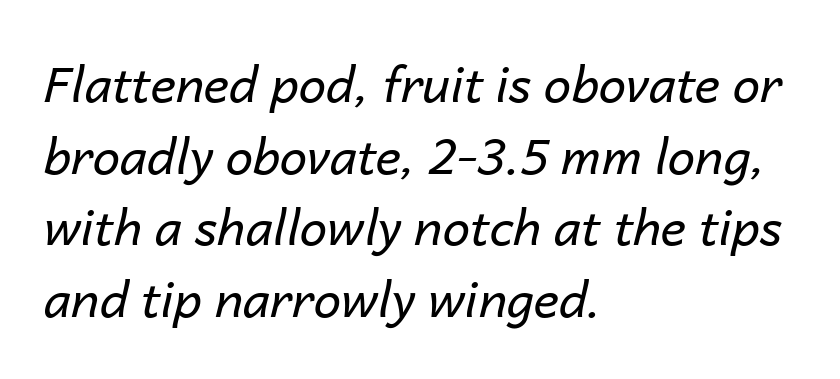
{"italic": "yes", "lean": "right", "slant_degrees": 14, "bold": "no", "weight": "regular", "width": "normal", "stroke_contrast": "low", "x_height": "medium", "monospaced": "no", "underline": "no", "align": "left", "line_spacing": "normal", "line_spacing_ratio": 1.46, "letter_spacing": "normal", "letter_spacing_em": 0.0, "glyph_px": 49}
